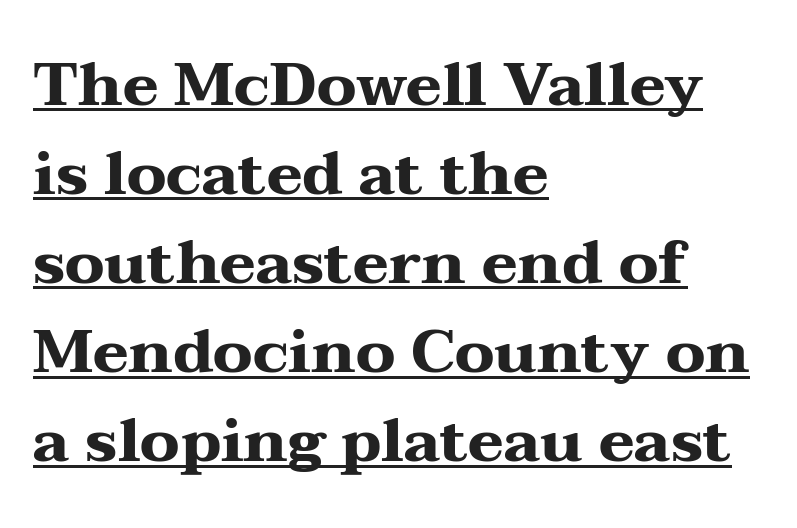
{"serif": "yes", "italic": "no", "bold": "yes", "weight": "heavy", "width": "wide", "stroke_contrast": "medium", "x_height": "medium", "monospaced": "no", "underline": "yes", "align": "left", "line_spacing": "normal", "line_spacing_ratio": 1.46, "letter_spacing": "normal", "letter_spacing_em": 0.0, "glyph_px": 61}
